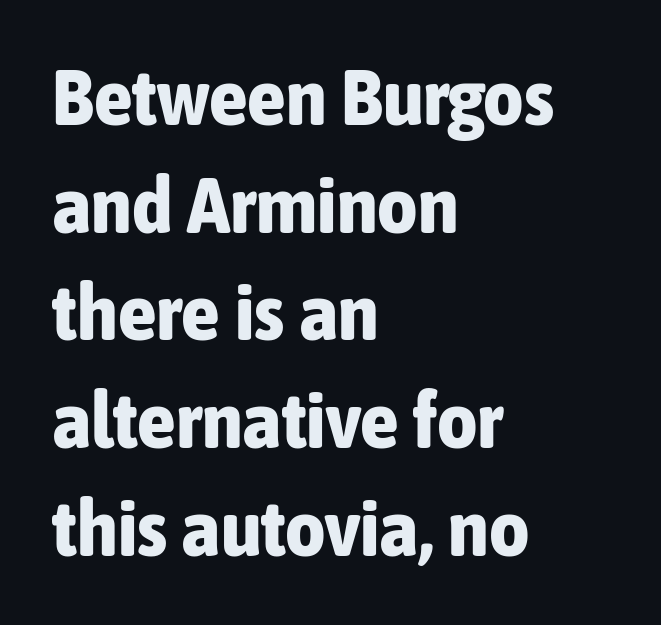
The letters advance in unequal steps, a hallmark of proportional type. Default kerning and tracking; the words read as compact shapes. Regular leading. A bare baseline throughout the passage. You'd pick this weight for a headline — it's a proper bold.
